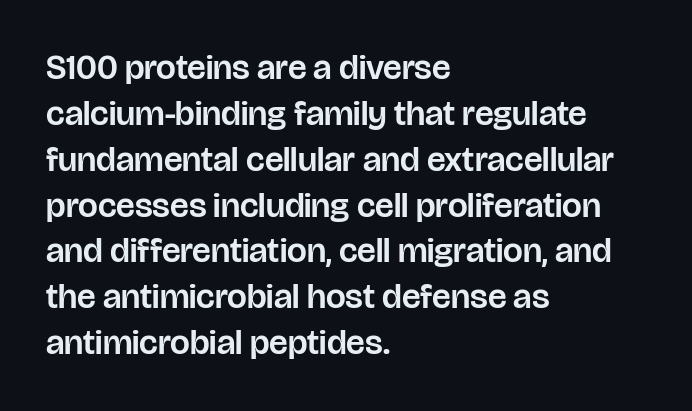
{"serif": "no", "italic": "no", "width": "normal", "stroke_contrast": "low", "x_height": "large", "monospaced": "no", "underline": "no", "align": "left", "line_spacing": "normal", "line_spacing_ratio": 1.31, "letter_spacing": "normal", "letter_spacing_em": 0.0, "glyph_px": 35}
